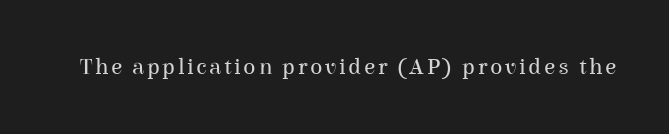
Honestly, there is no underline to notice here at all. This is roman type, the default non-slanted kind. Weight: not bold — regular or lighter.
